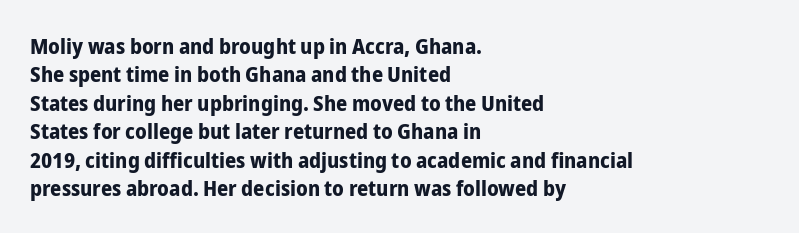
The image shows 22 px bold type, upright; set left-aligned, normal line spacing (1.29x), normal letter spacing, not underlined.
